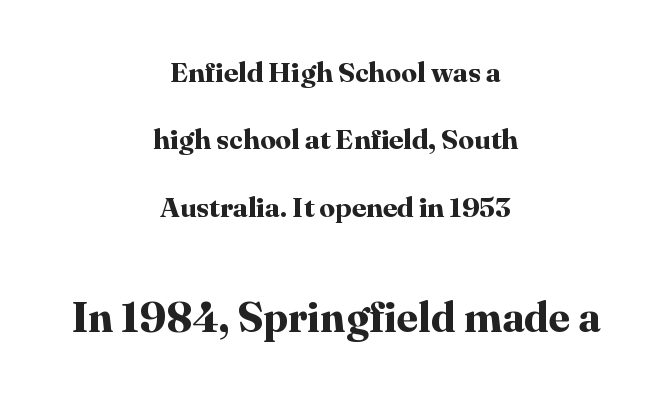
If you drew a line through each stem, it would be perfectly vertical. Has an underline been added? It has not. Is the block centered? Yes — each line is placed symmetrically about the middle. This is serif lettering, the kind often seen in printed books. A typesetter would call this zero additional tracking.
